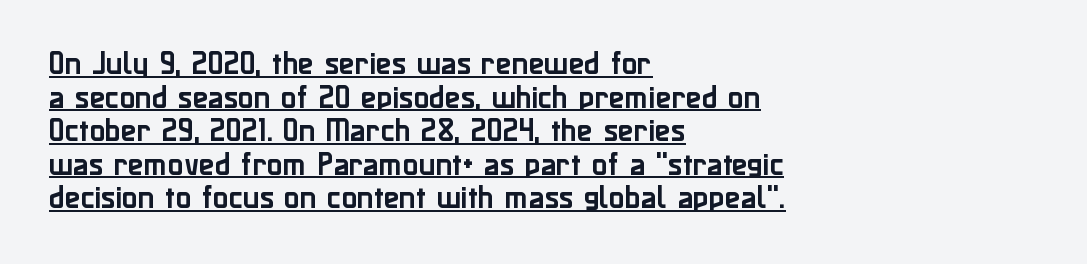
{"italic": "no", "underline": "yes", "align": "left", "line_spacing": "normal", "line_spacing_ratio": 1.29, "letter_spacing": "normal", "letter_spacing_em": 0.0, "glyph_px": 26}
